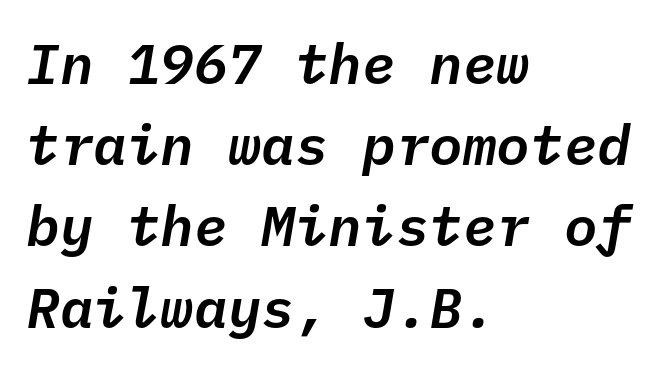
Q: Is the text italic (slanted)? A: Yes, it leans right by about 10 degrees.
Q: Is the text underlined? A: No.
Q: How is the paragraph aligned? A: Left-aligned.
Q: Is the spacing between letters normal or unusually wide? A: Normal.
Q: Is the spacing between lines tight, normal or loose? A: Normal.
Q: Width (condensed, normal, or wide)? A: Normal.
Q: Stroke contrast? A: Low.
Q: x-height? A: Medium.
Q: Monospaced? A: Yes.
